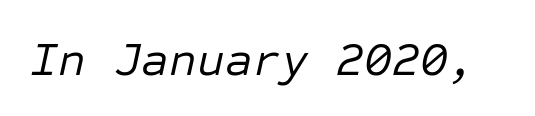
Compared with ordinary roman type, these characters are visibly tilted. Tracking value appears to be zero — textbook default spacing. Spacing verdict: monospaced, one width for all characters. The passage shown is not underscored anywhere. No heavy texture on the line: the type isn't bold.
